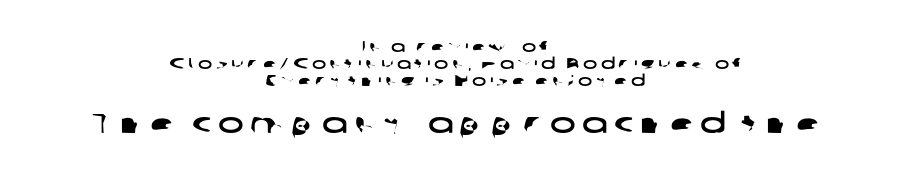
Q: Is the text underlined? A: No.
Q: How is the paragraph aligned? A: Centered.
Q: Is the spacing between letters normal or unusually wide? A: Unusually wide.
Q: Is the spacing between lines tight, normal or loose? A: Tight.
Q: Which block of text is set in a larger size, the first (top) or the second (bottom)? A: The second (bottom) one.
